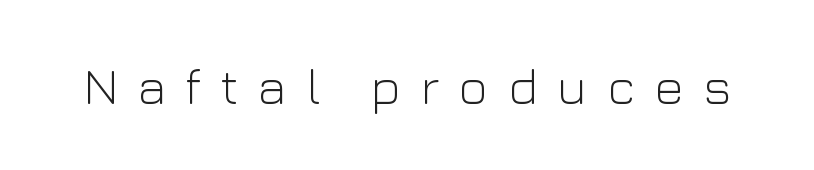
The image shows 51 px light sans-serif type, upright; set unusually wide letter spacing (+0.38 em), not underlined; low stroke contrast and a medium x-height.
